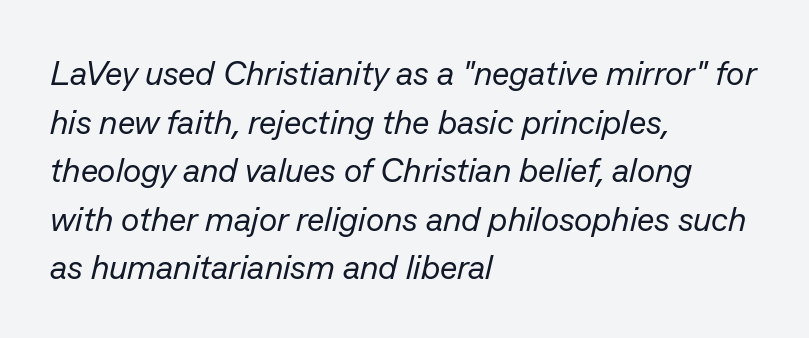
Q: Is the text bold? A: No.
Q: Is the text italic (slanted)? A: Yes, it leans right by about 13 degrees.
Q: Is the text underlined? A: No.
Q: How is the paragraph aligned? A: Left-aligned.
Q: Is the spacing between letters normal or unusually wide? A: Normal.
Q: Is the spacing between lines tight, normal or loose? A: Normal.
Q: Width (condensed, normal, or wide)? A: Normal.
Q: Stroke contrast? A: Low.
Q: x-height? A: Medium.
Q: Monospaced? A: No.
